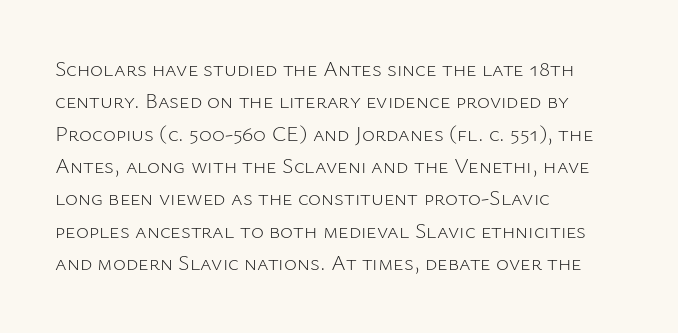
The image shows 22 px text type, upright; set left-aligned, normal line spacing (1.47x), normal letter spacing, not underlined.
